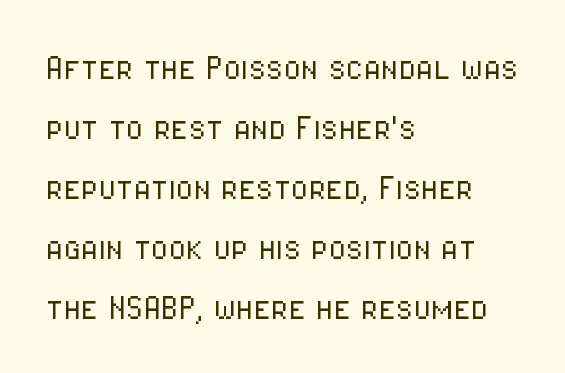
Q: Is the text bold? A: No.
Q: Is the text italic (slanted)? A: No, it is upright.
Q: Is the typeface a serif or a sans-serif typeface? A: Sans-serif.
Q: Is the text underlined? A: No.
Q: How is the paragraph aligned? A: Left-aligned.
Q: Is the spacing between letters normal or unusually wide? A: Normal.
Q: Is the spacing between lines tight, normal or loose? A: Normal.
Q: Width (condensed, normal, or wide)? A: Condensed.
Q: Stroke contrast? A: Low.
Q: x-height? A: Medium.
Q: Monospaced? A: No.
